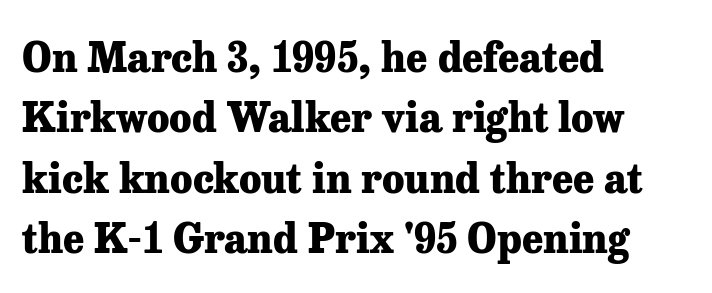
The image shows 40 px heavy serif type, upright; set left-aligned, normal line spacing (1.51x), normal letter spacing, not underlined; low stroke contrast and a medium x-height.
